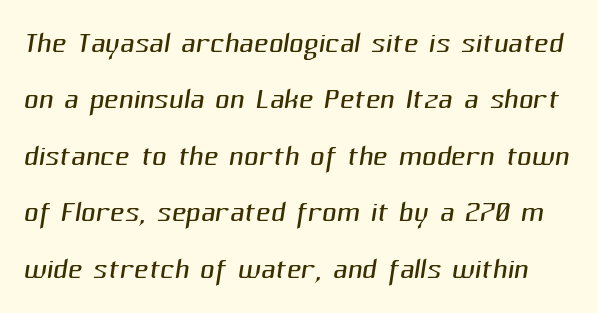
The typeface chosen for these lines omits serifs. The typesetting does not lean heavy: it is not bold. The passage shown is not underscored anywhere. Normally led — the rows are evenly, conventionally spaced.
